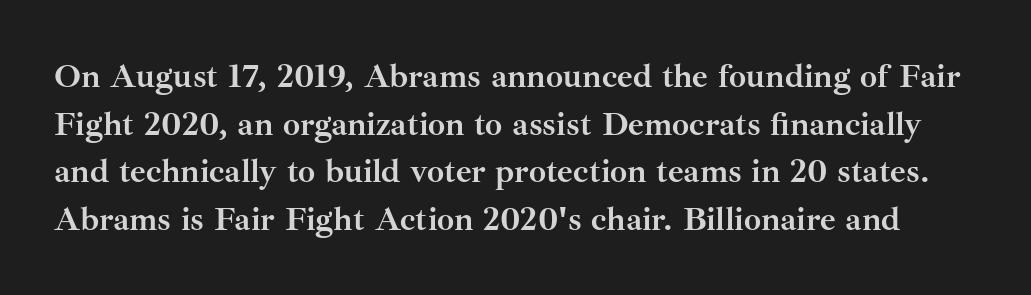
The image shows 34 px semibold serif type, upright; set normal line spacing (1.4x), normal letter spacing, not underlined; medium stroke contrast and a small x-height.
